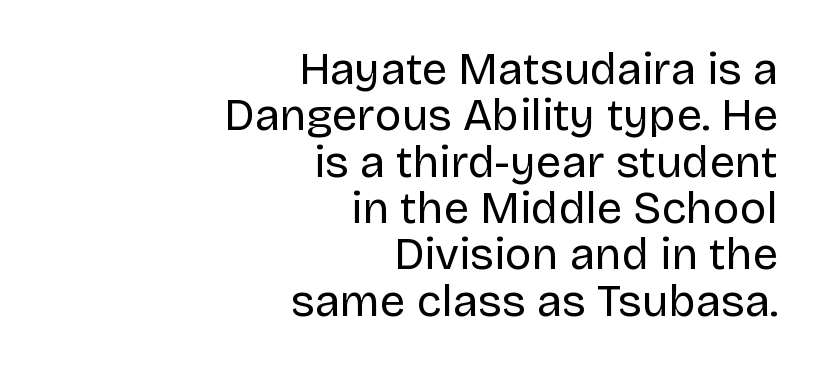
Quick note: not italic, upright. The cut favours lightness, reaching ordinary text weight at its darkest. In CSS terms this would be text-align: right. Unmarked baselines from the first word to the last.
